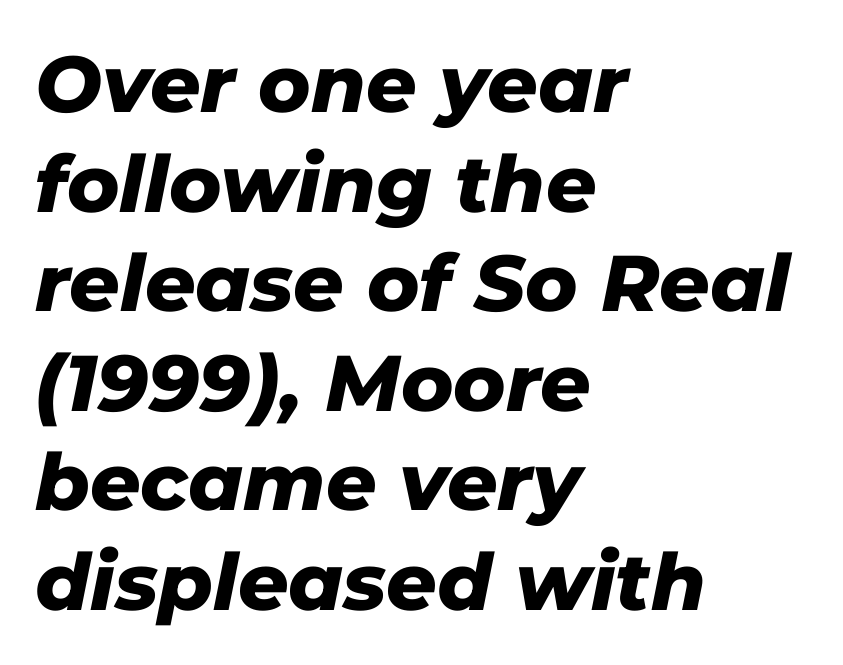
{"italic": "yes", "lean": "right", "slant_degrees": 11, "bold": "yes", "weight": "heavy", "width": "normal", "stroke_contrast": "low", "x_height": "medium", "monospaced": "no", "underline": "no", "align": "left", "line_spacing": "normal", "line_spacing_ratio": 1.26, "letter_spacing": "normal", "letter_spacing_em": 0.0, "glyph_px": 79}
